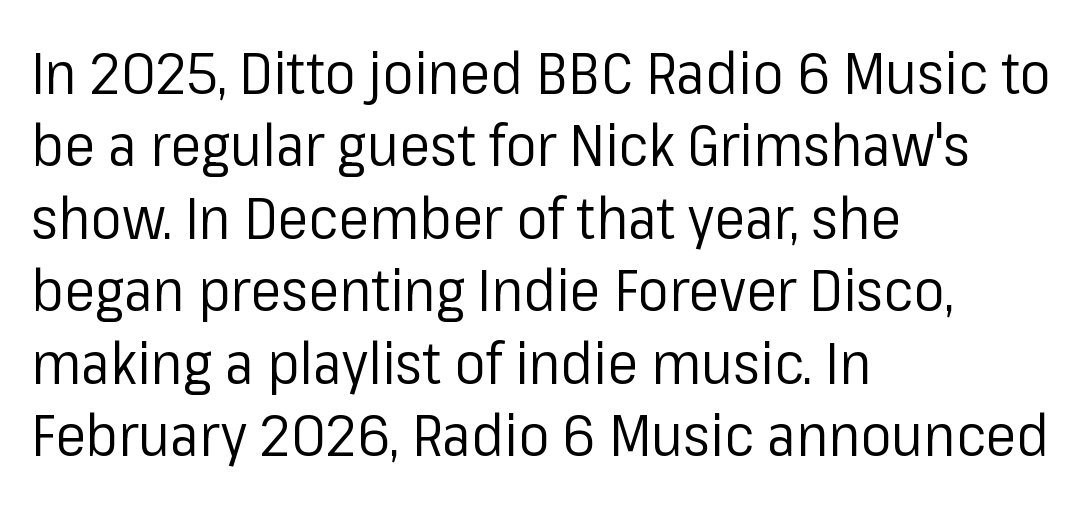
The image shows 58 px regular-weight sans-serif type, upright; set left-aligned, normal line spacing (1.25x), normal letter spacing, not underlined; low stroke contrast and a medium x-height.
